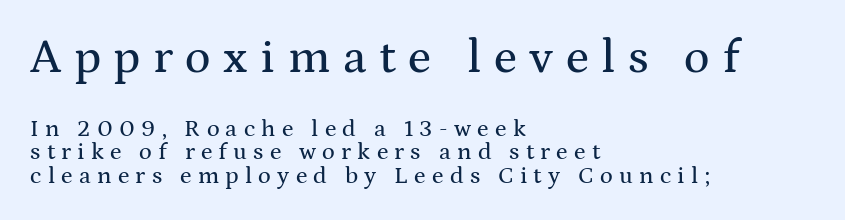
{"serif": "yes", "italic": "no", "width": "wide", "stroke_contrast": "medium", "x_height": "medium", "monospaced": "no", "underline": "no", "align": "left", "line_spacing": "tight", "line_spacing_ratio": 0.97, "letter_spacing": "wide", "letter_spacing_em": 0.26, "larger_block": "first", "size_ratio": 2.0, "glyph_px": 48}
